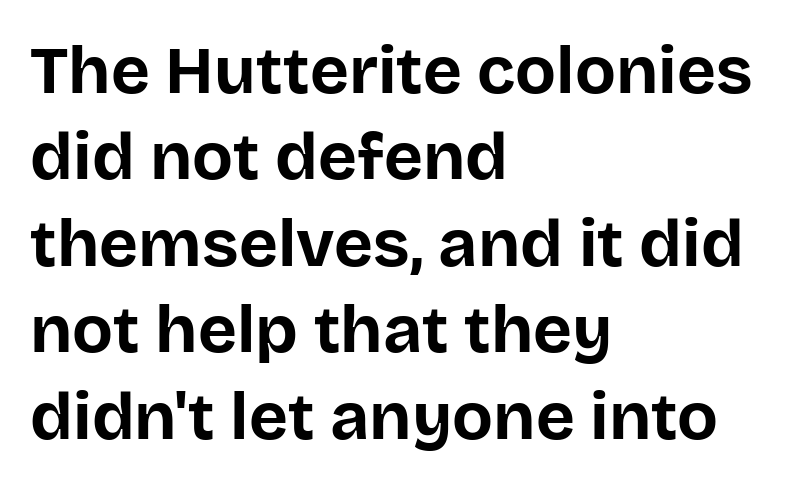
I'd call this a sans setting — the letters go barefoot. The letterforms sit shoulder to shoulder at normal distance. Anything drawn beneath the words? Only blank space. Think of a printed novel: that variable character pitch is what you see here.
